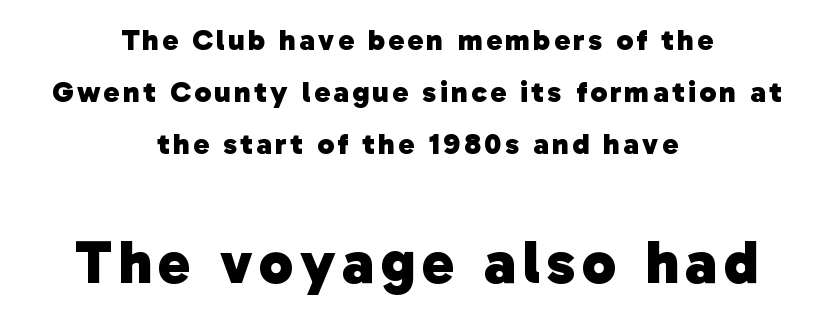
{"serif": "no", "bold": "yes", "weight": "heavy", "width": "normal", "stroke_contrast": "low", "x_height": "medium", "monospaced": "no", "underline": "no", "align": "center", "line_spacing_ratio": 1.73, "larger_block": "second", "size_ratio": 2.03, "glyph_px": 61}
